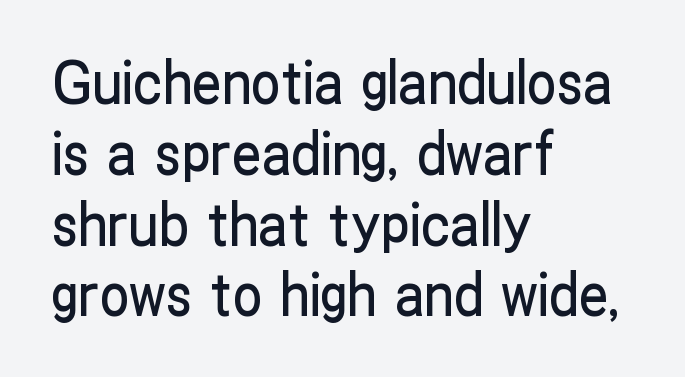
Q: Is the text italic (slanted)? A: No, it is upright.
Q: Is the typeface a serif or a sans-serif typeface? A: Sans-serif.
Q: Is the text underlined? A: No.
Q: How is the paragraph aligned? A: Left-aligned.
Q: Is the spacing between letters normal or unusually wide? A: Normal.
Q: Width (condensed, normal, or wide)? A: Condensed.
Q: Stroke contrast? A: Low.
Q: x-height? A: Medium.
Q: Monospaced? A: No.
